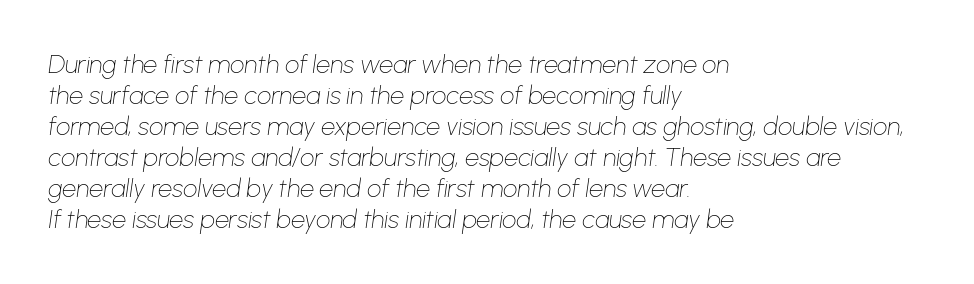
Honestly, there is no underline to notice here at all. The rag falls on the right side of this text block. It's the slanting kind of type. The characters are drawn with everyday or finer stroke widths. Nothing unusual about the tracking: characters are spaced as the font intends.
